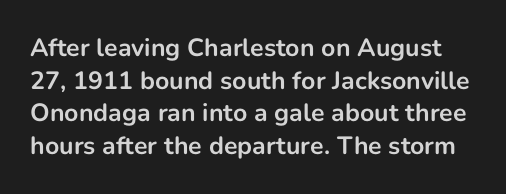
Underlining? Definitely not there. The letters are bold, with thick, heavy strokes. The axis of the letterforms is exactly vertical. Glyph-to-glyph distance matches everyday printed text. One glance says typical: line gaps are just what's usual.
